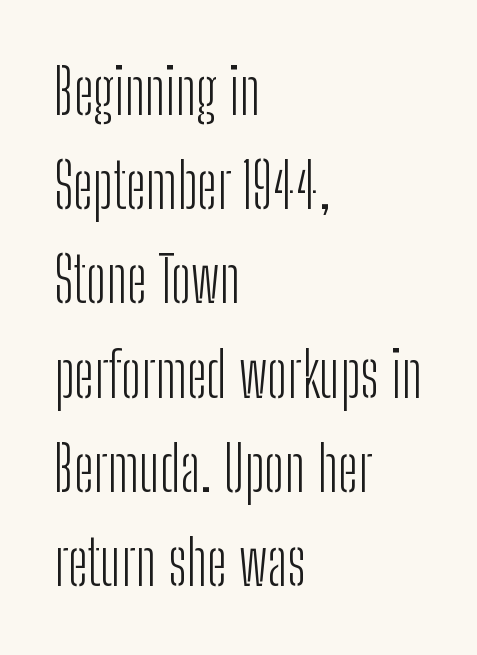
{"serif": "no", "italic": "no", "bold": "no", "weight": "light", "width": "condensed", "stroke_contrast": "low", "x_height": "medium", "monospaced": "no", "underline": "no", "align": "left", "line_spacing": "normal", "line_spacing_ratio": 1.52, "letter_spacing": "normal", "letter_spacing_em": 0.0, "glyph_px": 62}
